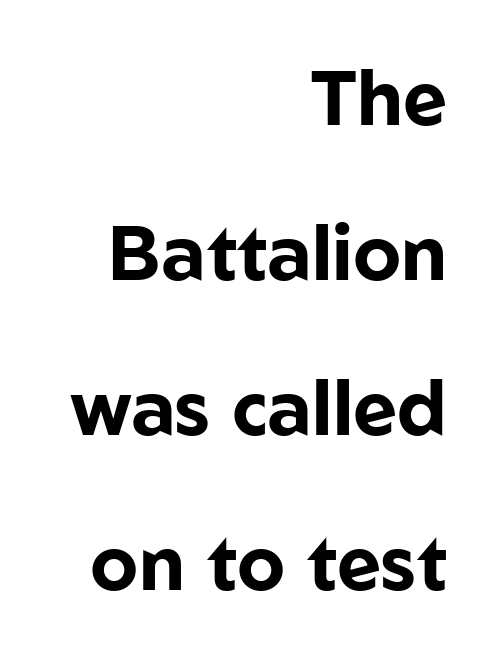
Q: Is the text bold? A: Yes.
Q: Is the text italic (slanted)? A: No, it is upright.
Q: Is the typeface a serif or a sans-serif typeface? A: Sans-serif.
Q: Is the text underlined? A: No.
Q: How is the paragraph aligned? A: Right-aligned.
Q: Is the spacing between letters normal or unusually wide? A: Normal.
Q: Is the spacing between lines tight, normal or loose? A: Loose.
Q: Width (condensed, normal, or wide)? A: Normal.
Q: Stroke contrast? A: Low.
Q: x-height? A: Medium.
Q: Monospaced? A: No.
